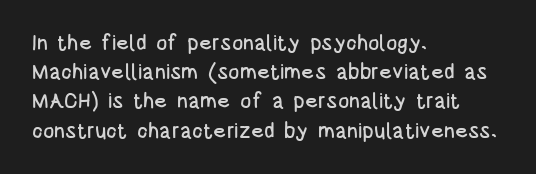
Each word holds together tightly as a unit, with standard inter-letter gaps. Left-aligned paragraph, ragged on the right. The vertical gap from one line to the next is medium. Nope, not italic — everything's standing straight. Check the space under the baseline: it is left empty.
